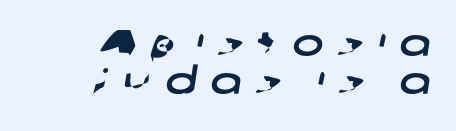
Horizontal alignment here is rightward, an uncommon choice for prose. Note the varied advance widths — an 'i' is clearly narrower than an 'm'. The leading is snug, giving the passage a crowded texture. Does extra space separate the letters? Yes, quite a lot of it. The baseline area is clear.
